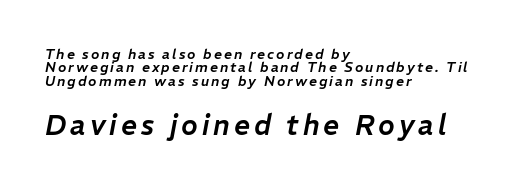
Q: Is the text italic (slanted)? A: Yes, it leans right by about 11 degrees.
Q: Is the text underlined? A: No.
Q: How is the paragraph aligned? A: Left-aligned.
Q: Is the spacing between lines tight, normal or loose? A: Tight.
Q: Which block of text is set in a larger size, the first (top) or the second (bottom)? A: The second (bottom) one.
Q: Width (condensed, normal, or wide)? A: Normal.
Q: Stroke contrast? A: Low.
Q: x-height? A: Medium.
Q: Monospaced? A: No.
